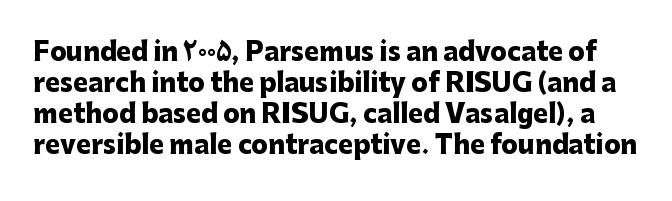
The image shows 25 px bold type, upright; set line spacing 1.24x, normal letter spacing, not underlined.
